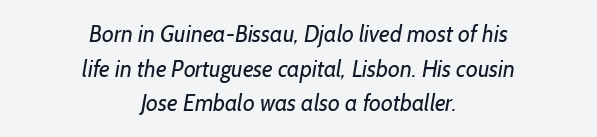
Q: Is the text bold? A: No.
Q: Is the text underlined? A: No.
Q: How is the paragraph aligned? A: Centered.
Q: Is the spacing between letters normal or unusually wide? A: Normal.
Q: Is the spacing between lines tight, normal or loose? A: Normal.
